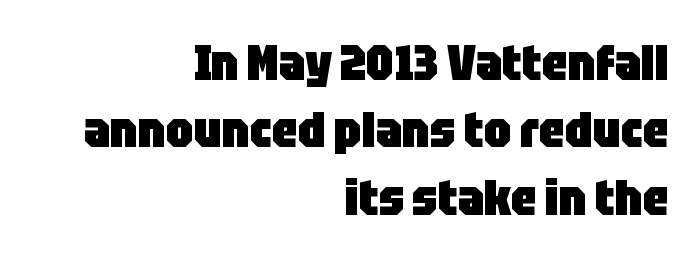
{"serif": "no", "italic": "no", "bold": "yes", "weight": "heavy", "width": "condensed", "stroke_contrast": "low", "x_height": "large", "monospaced": "no", "underline": "no", "align": "right", "line_spacing": "normal", "line_spacing_ratio": 1.35, "letter_spacing": "normal", "letter_spacing_em": 0.0, "glyph_px": 50}
